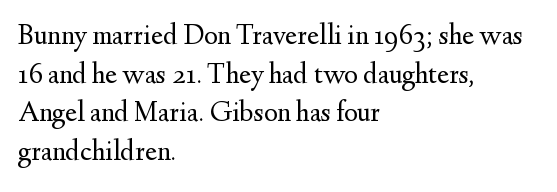
Each letter keeps its own natural width here, so spacing adapts to shape. Caption: multi-line text, flush left, ragged right. The block of text has a typical density, with ordinary space between rows. A typesetter would label this face a serif. A typesetter would mark this as roman, not italic.
